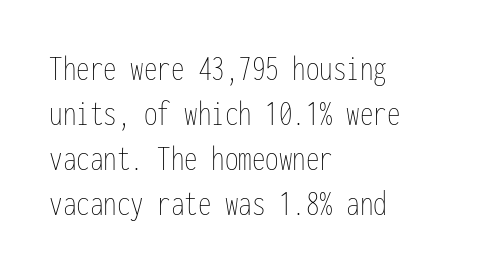
The image shows 36 px thin, condensed type, upright, monospaced; set left-aligned, normal line spacing (1.25x), normal letter spacing, not underlined; low stroke contrast and a medium x-height.
